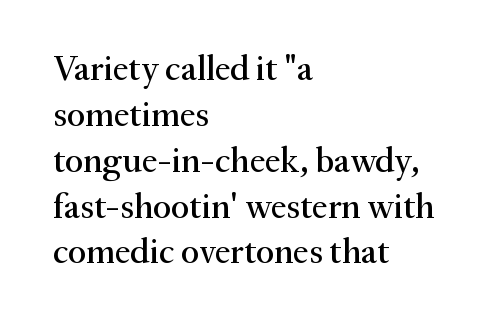
{"serif": "yes", "italic": "no", "width": "normal", "stroke_contrast": "medium", "x_height": "small", "monospaced": "no", "underline": "no", "align": "left", "line_spacing": "normal", "line_spacing_ratio": 1.31, "letter_spacing": "normal", "letter_spacing_em": 0.0, "glyph_px": 35}
